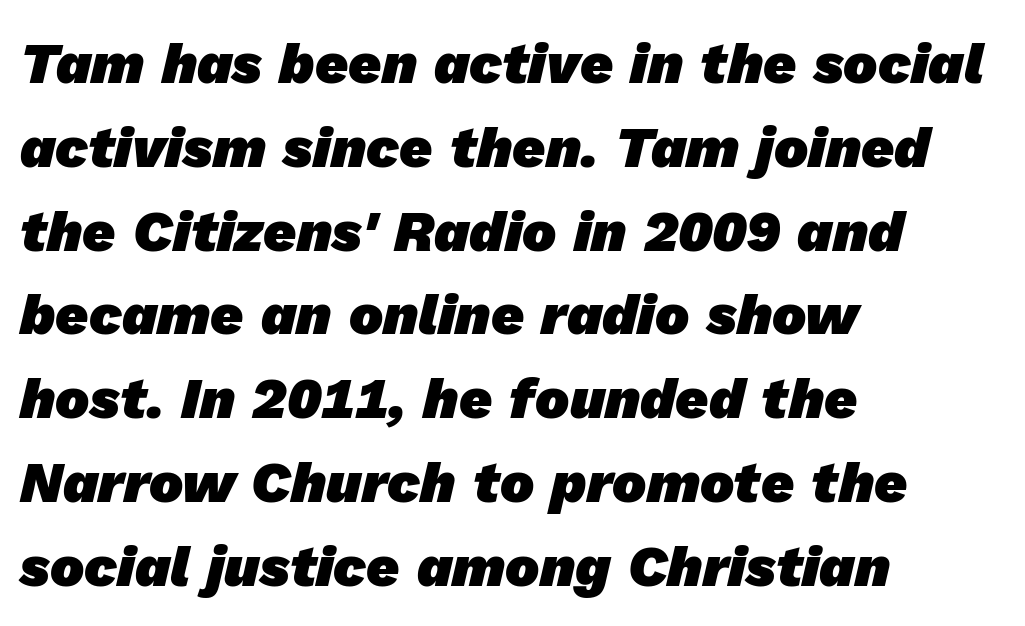
What kind of face is this? One without serifs — a sans. Nothing unusual about the tracking: characters are spaced as the font intends. The paragraph has a hard left edge and a soft right edge. The letters advance in unequal steps, a hallmark of proportional type. A clean baseline with only descenders dipping below it.
